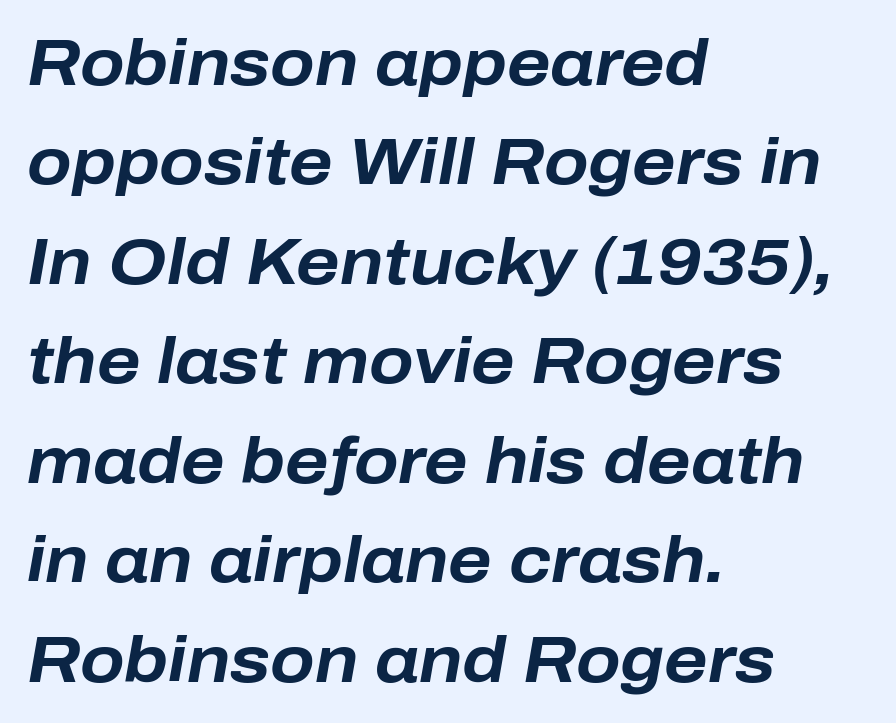
Q: Is the text bold? A: Yes.
Q: Is the text italic (slanted)? A: Yes, it leans right by about 10 degrees.
Q: Is the text underlined? A: No.
Q: How is the paragraph aligned? A: Left-aligned.
Q: Is the spacing between letters normal or unusually wide? A: Normal.
Q: Is the spacing between lines tight, normal or loose? A: Normal.
Q: Width (condensed, normal, or wide)? A: Normal.
Q: Stroke contrast? A: Low.
Q: x-height? A: Medium.
Q: Monospaced? A: No.
